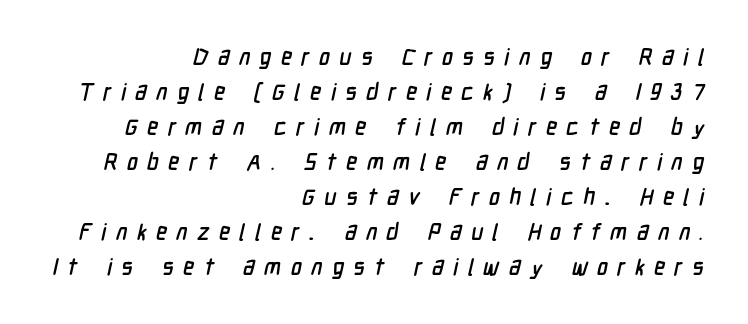
The image shows 23 px text type; set right-aligned, normal line spacing (1.52x), unusually wide letter spacing (+0.41 em), not underlined.
